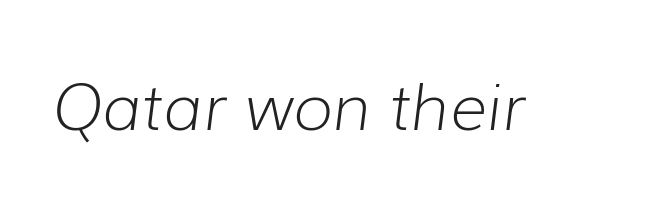
The image shows 64 px light type, italic (leaning right); set normal letter spacing, not underlined; low stroke contrast and a medium x-height.
